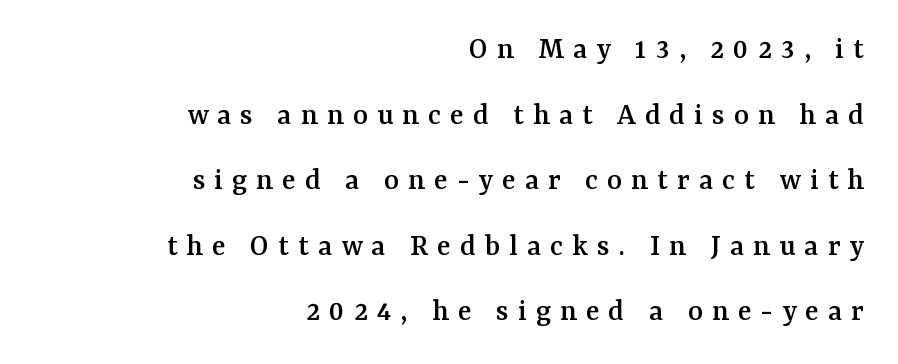
Q: Is the text italic (slanted)? A: No, it is upright.
Q: Is the typeface a serif or a sans-serif typeface? A: Serif.
Q: Is the text underlined? A: No.
Q: How is the paragraph aligned? A: Right-aligned.
Q: Is the spacing between letters normal or unusually wide? A: Unusually wide.
Q: Is the spacing between lines tight, normal or loose? A: Loose.
Q: Width (condensed, normal, or wide)? A: Normal.
Q: Stroke contrast? A: Medium.
Q: x-height? A: Medium.
Q: Monospaced? A: No.
